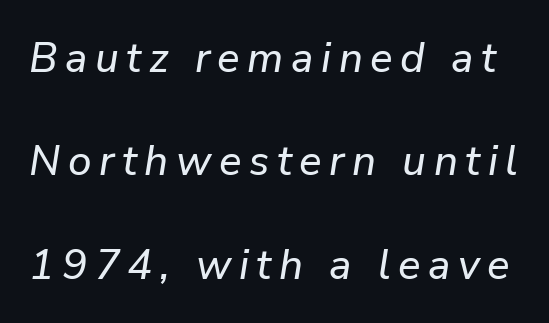
Q: Is the text italic (slanted)? A: Yes, it leans right by about 9 degrees.
Q: Is the text underlined? A: No.
Q: Is the spacing between lines tight, normal or loose? A: Loose.
Q: Width (condensed, normal, or wide)? A: Normal.
Q: Stroke contrast? A: Low.
Q: x-height? A: Medium.
Q: Monospaced? A: No.
